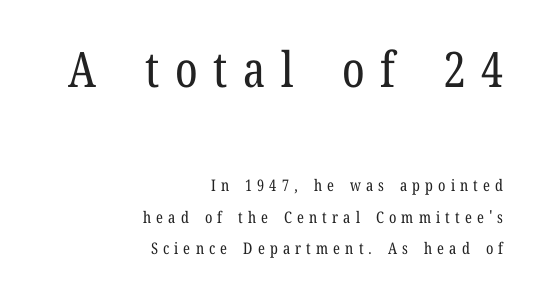
{"serif": "yes", "italic": "no", "bold": "no", "weight": "regular", "width": "condensed", "stroke_contrast": "low", "x_height": "medium", "monospaced": "no", "underline": "no", "align": "right", "line_spacing": "loose", "line_spacing_ratio": 1.99, "letter_spacing": "wide", "letter_spacing_em": 0.32, "larger_block": "first", "size_ratio": 3.06, "glyph_px": 49}
